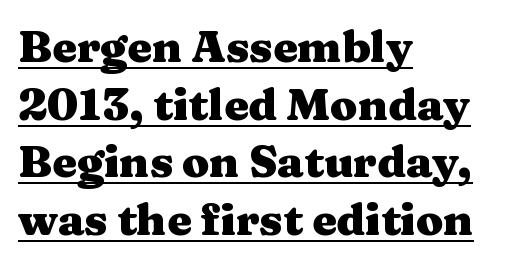
{"serif": "yes", "italic": "no", "bold": "yes", "weight": "heavy", "width": "wide", "stroke_contrast": "medium", "x_height": "medium", "monospaced": "no", "underline": "yes", "align": "left", "line_spacing": "normal", "line_spacing_ratio": 1.31, "letter_spacing": "normal", "letter_spacing_em": 0.0, "glyph_px": 44}
